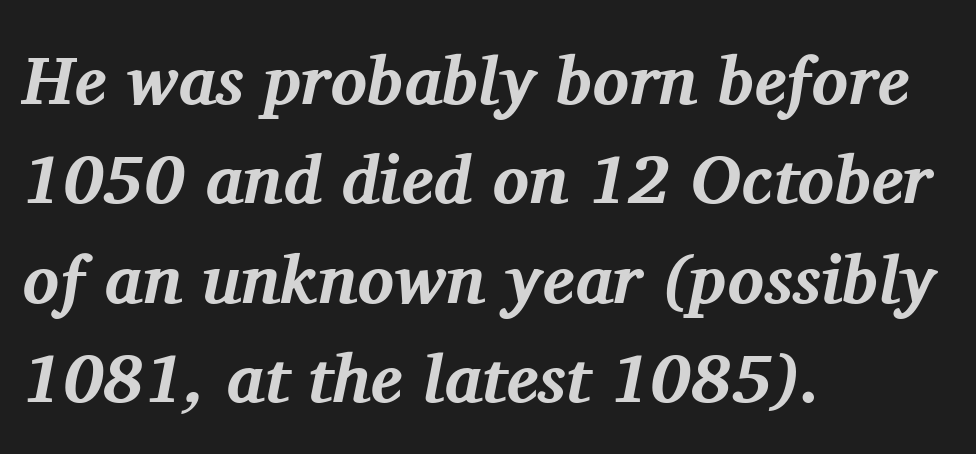
The image shows 68 px bold serif type, italic (leaning right); set left-aligned, normal line spacing (1.46x), normal letter spacing, not underlined; medium stroke contrast and a medium x-height.
